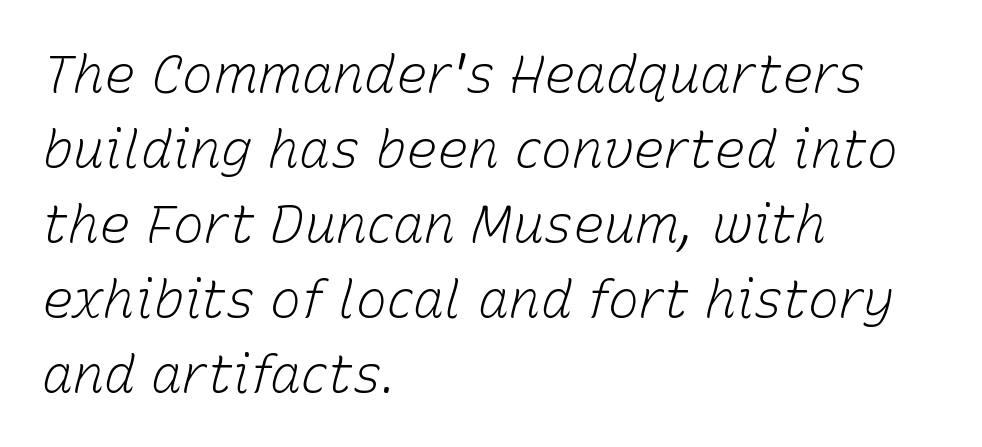
Q: Is the text bold? A: No.
Q: Is the text italic (slanted)? A: Yes, it leans right by about 15 degrees.
Q: Is the text underlined? A: No.
Q: How is the paragraph aligned? A: Left-aligned.
Q: Is the spacing between letters normal or unusually wide? A: Normal.
Q: Is the spacing between lines tight, normal or loose? A: Normal.
Q: Width (condensed, normal, or wide)? A: Normal.
Q: Stroke contrast? A: Low.
Q: x-height? A: Medium.
Q: Monospaced? A: No.
